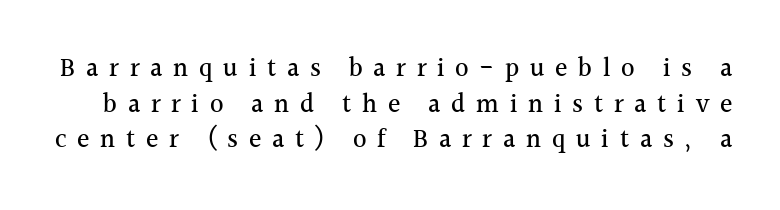
{"italic": "no", "underline": "no", "line_spacing": "normal", "line_spacing_ratio": 1.37, "letter_spacing": "wide", "letter_spacing_em": 0.41, "glyph_px": 26}
